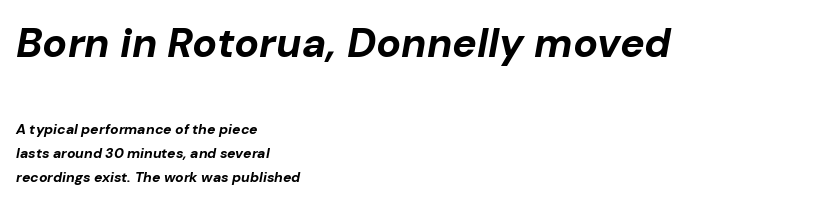
When letters slant like this, we call the style italic. Is the block centered? No — it sits flush against the left margin. Size contrast runs from large at the top to small at the bottom. In terms of weight, the rendering is a true, heavy bold.
